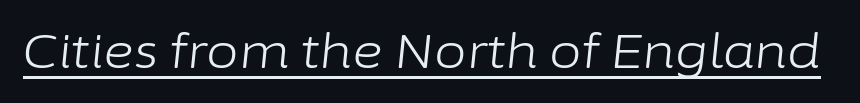
Q: Is the text bold? A: No.
Q: Is the text italic (slanted)? A: Yes, it leans right by about 6 degrees.
Q: Is the text underlined? A: Yes.
Q: Is the spacing between letters normal or unusually wide? A: Normal.
Q: Width (condensed, normal, or wide)? A: Normal.
Q: Stroke contrast? A: Low.
Q: x-height? A: Medium.
Q: Monospaced? A: No.
